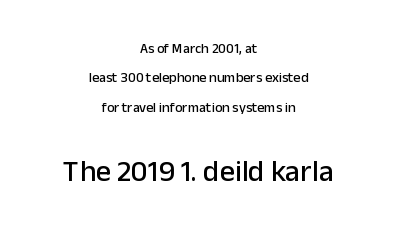
The image shows 30 px sans-serif type, upright; set centered, loose line spacing (2.1x), normal letter spacing, not underlined; the second (bottom) block is 2.14x larger; low stroke contrast and a medium x-height.
